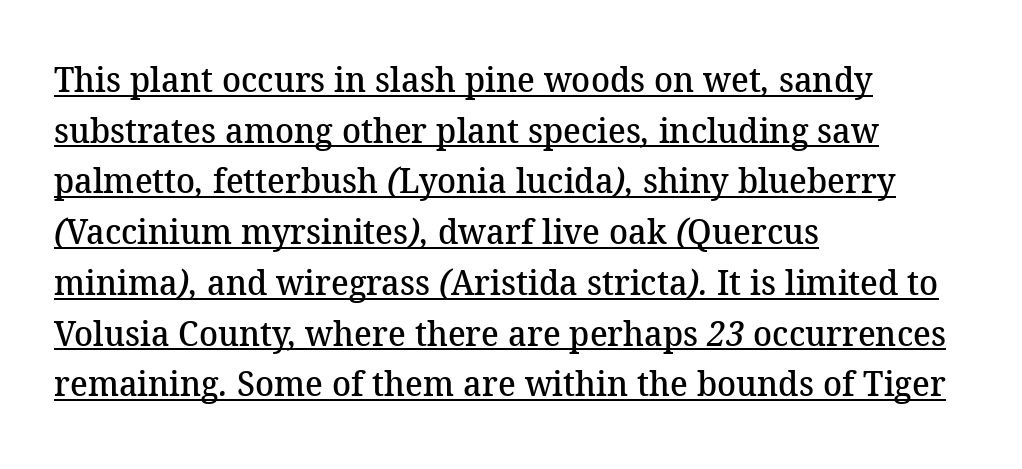
{"serif": "yes", "bold": "semi", "weight": "semibold", "width": "normal", "stroke_contrast": "medium", "x_height": "medium", "monospaced": "no", "underline": "yes", "align": "left", "line_spacing": "normal", "line_spacing_ratio": 1.45, "letter_spacing": "normal", "letter_spacing_em": 0.0, "glyph_px": 35}
